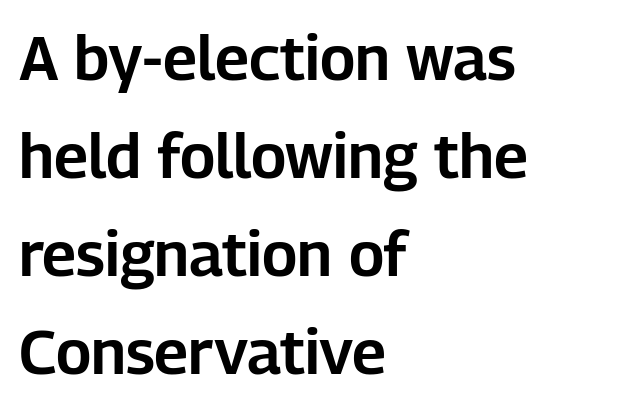
Horizontal alignment here is leftward, the default for most running prose. Is this a sans? Yes — the strokes have no serifs. The specimen reads as upright at a glance. Rows of type keep a routine distance in the vertical direction. The foot of each line stays bare and open.
